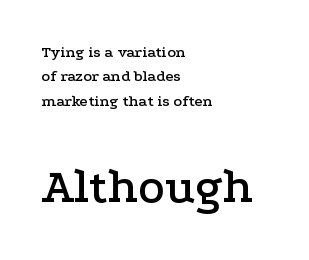
The image shows 49 px wide serif type, upright; set left-aligned, normal line spacing (1.52x), normal letter spacing, not underlined; the second (bottom) block is 3.06x larger; low stroke contrast and a medium x-height.
